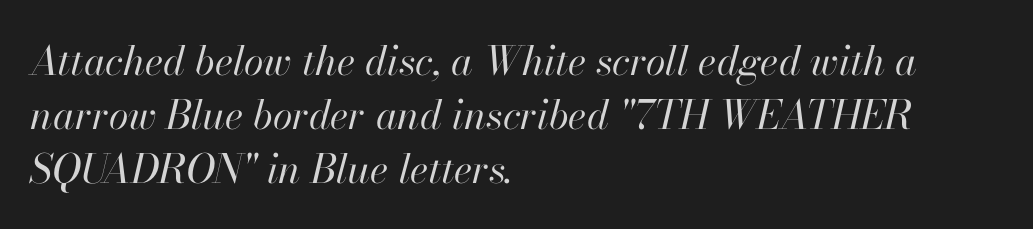
{"italic": "yes", "lean": "right", "slant_degrees": 13, "bold": "no", "weight": "regular", "width": "normal", "stroke_contrast": "high", "x_height": "small", "monospaced": "no", "underline": "no", "align": "left", "line_spacing": "normal", "line_spacing_ratio": 1.35, "letter_spacing": "normal", "letter_spacing_em": 0.0, "glyph_px": 40}
